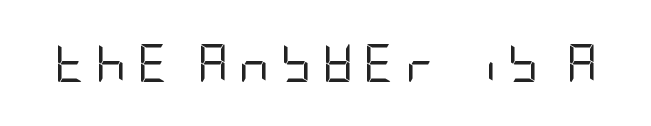
Q: Is the text bold? A: No.
Q: Is the text italic (slanted)? A: No, it is upright.
Q: Is the typeface a serif or a sans-serif typeface? A: Sans-serif.
Q: Is the text underlined? A: No.
Q: Is the spacing between letters normal or unusually wide? A: Unusually wide.
Q: Width (condensed, normal, or wide)? A: Condensed.
Q: Stroke contrast? A: Low.
Q: x-height? A: Large.
